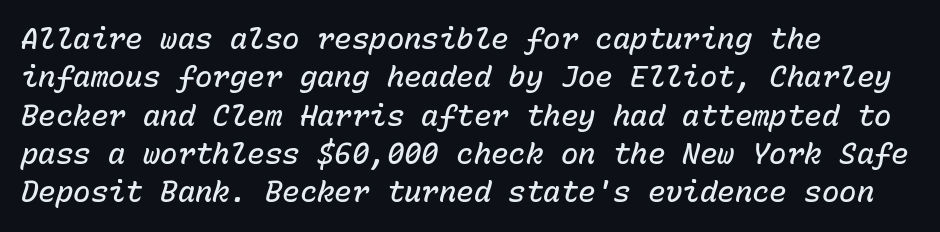
{"italic": "yes", "lean": "right", "slant_degrees": 15, "bold": "semi", "weight": "semibold", "width": "normal", "stroke_contrast": "low", "x_height": "medium", "monospaced": "yes", "underline": "no", "align": "left", "line_spacing": "normal", "line_spacing_ratio": 1.32, "letter_spacing": "normal", "letter_spacing_em": 0.0, "glyph_px": 29}
